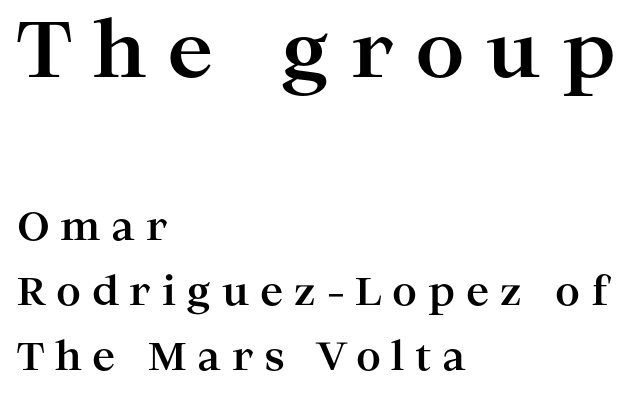
The image shows 78 px bold, wide serif type, upright; set left-aligned, normal line spacing (1.67x), unusually wide letter spacing (+0.27 em), not underlined; the first (top) block is 2.0x larger; high stroke contrast and a medium x-height.
